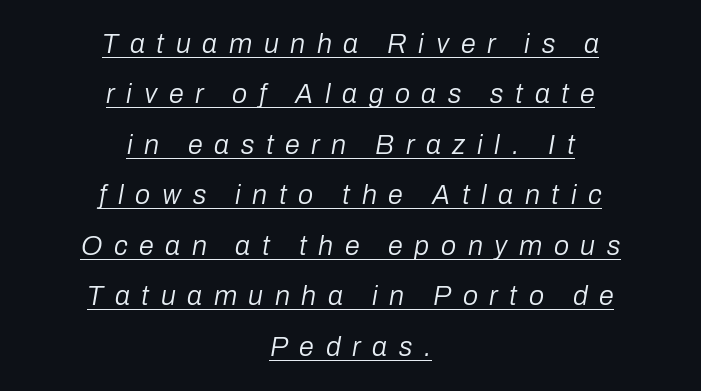
Q: Is the text bold? A: No.
Q: Is the text italic (slanted)? A: Yes, it leans right by about 10 degrees.
Q: Is the text underlined? A: Yes.
Q: How is the paragraph aligned? A: Centered.
Q: Is the spacing between letters normal or unusually wide? A: Unusually wide.
